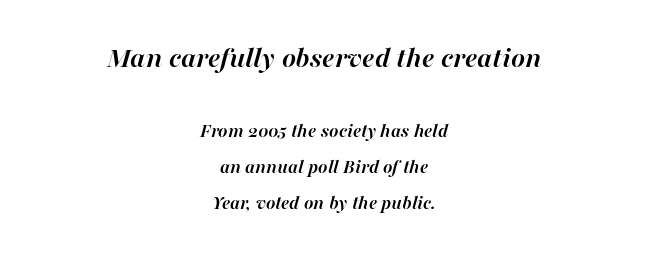
The image shows 30 px semibold type, italic (leaning right); set centered, line spacing 1.82x, normal letter spacing, not underlined; the first (top) block is 1.5x larger; high stroke contrast and a medium x-height.
